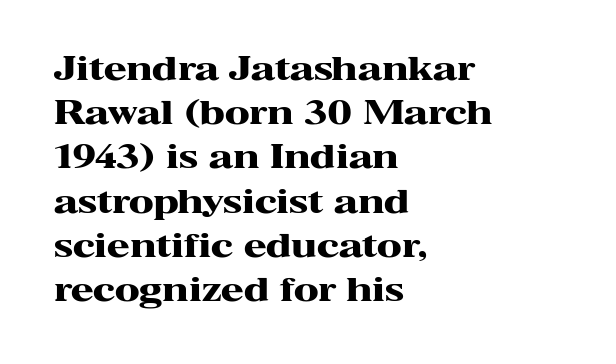
{"serif": "yes", "italic": "no", "bold": "yes", "weight": "heavy", "width": "wide", "stroke_contrast": "high", "x_height": "medium", "monospaced": "no", "underline": "no", "align": "left", "line_spacing": "normal", "line_spacing_ratio": 1.34, "letter_spacing": "normal", "letter_spacing_em": 0.0, "glyph_px": 33}
